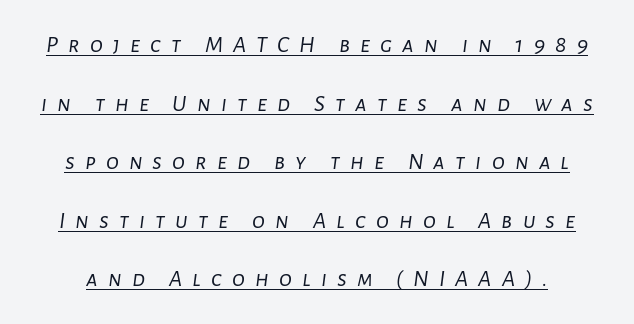
Q: Is the text bold? A: No.
Q: Is the text italic (slanted)? A: Yes, it leans right by about 7 degrees.
Q: Is the text underlined? A: Yes.
Q: Is the spacing between letters normal or unusually wide? A: Unusually wide.
Q: Is the spacing between lines tight, normal or loose? A: Loose.
